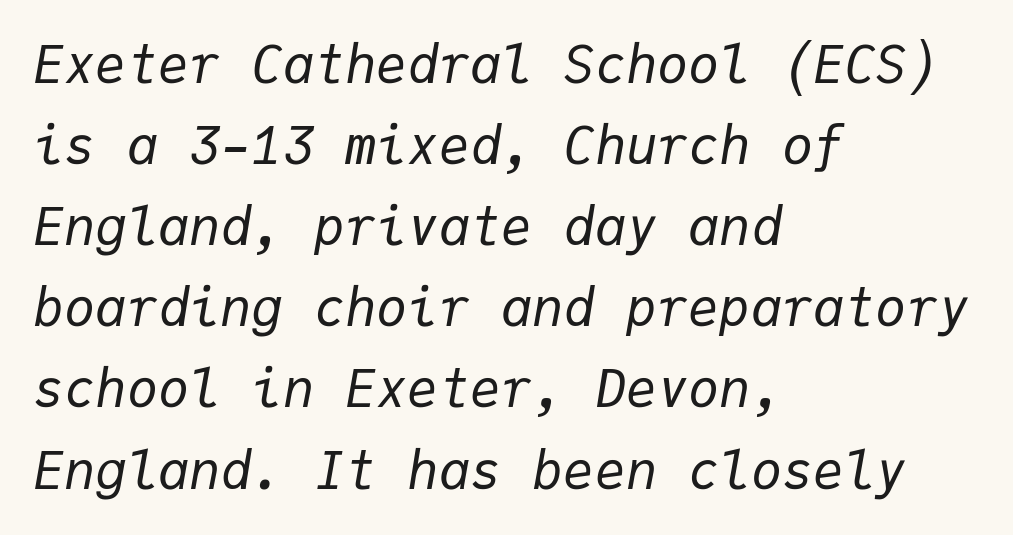
{"italic": "yes", "lean": "right", "slant_degrees": 9, "bold": "no", "weight": "regular", "width": "normal", "stroke_contrast": "low", "x_height": "medium", "monospaced": "yes", "underline": "no", "align": "left", "line_spacing": "normal", "line_spacing_ratio": 1.56, "letter_spacing": "normal", "letter_spacing_em": 0.0, "glyph_px": 52}
